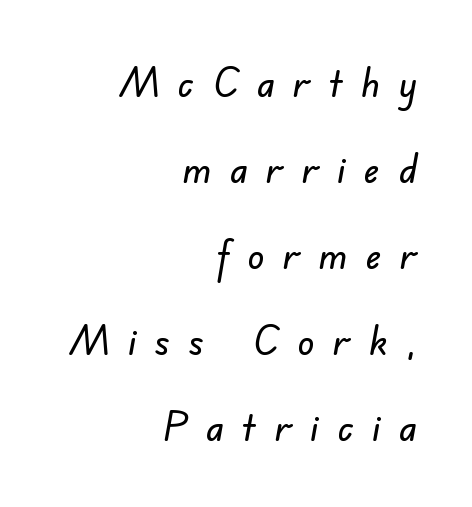
Q: Is the typeface a serif or a sans-serif typeface? A: Sans-serif.
Q: Is the text underlined? A: No.
Q: How is the paragraph aligned? A: Right-aligned.
Q: Is the spacing between letters normal or unusually wide? A: Unusually wide.
Q: Is the spacing between lines tight, normal or loose? A: Loose.
Q: Width (condensed, normal, or wide)? A: Normal.
Q: Stroke contrast? A: Low.
Q: x-height? A: Small.
Q: Monospaced? A: No.
